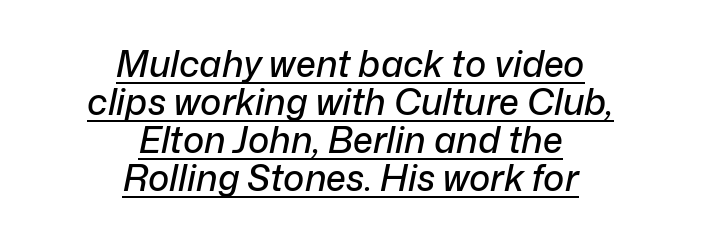
The passage shown is typed in a proportional face where columns would drift. Baseline-to-baseline distance is barely more than the letter height. Glance below the letters and you will spot a drawn line. Tall strokes in this sample are angled rather than plumb. Each word holds together tightly as a unit, with standard inter-letter gaps. Each line is balanced around a shared central axis.
